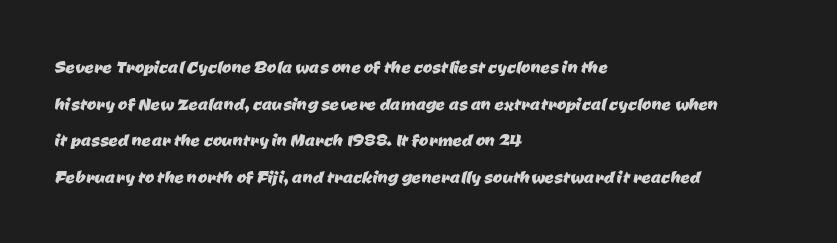
The image shows 23 px text type; set left-aligned, normal line spacing (1.59x), normal letter spacing, not underlined.
